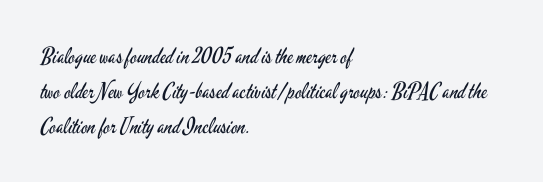
{"bold": "no", "underline": "no", "align": "left", "line_spacing": "normal", "line_spacing_ratio": 1.58, "letter_spacing": "normal", "letter_spacing_em": 0.0, "glyph_px": 22}
